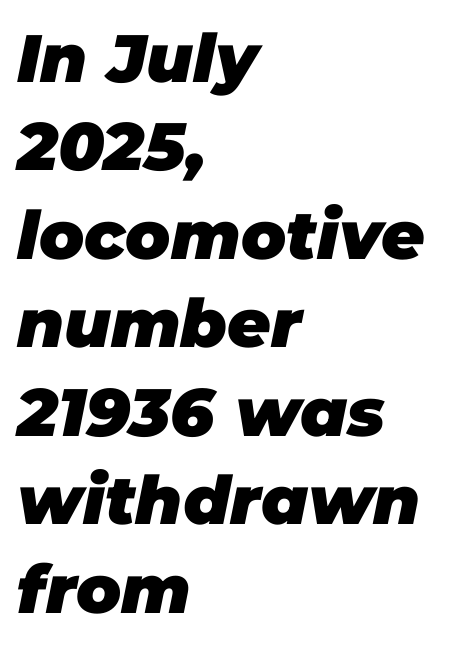
Q: Is the text bold? A: Yes.
Q: Is the text italic (slanted)? A: Yes, it leans right by about 11 degrees.
Q: Is the text underlined? A: No.
Q: How is the paragraph aligned? A: Left-aligned.
Q: Is the spacing between letters normal or unusually wide? A: Normal.
Q: Is the spacing between lines tight, normal or loose? A: Normal.
Q: Width (condensed, normal, or wide)? A: Normal.
Q: Stroke contrast? A: Low.
Q: x-height? A: Large.
Q: Monospaced? A: No.
